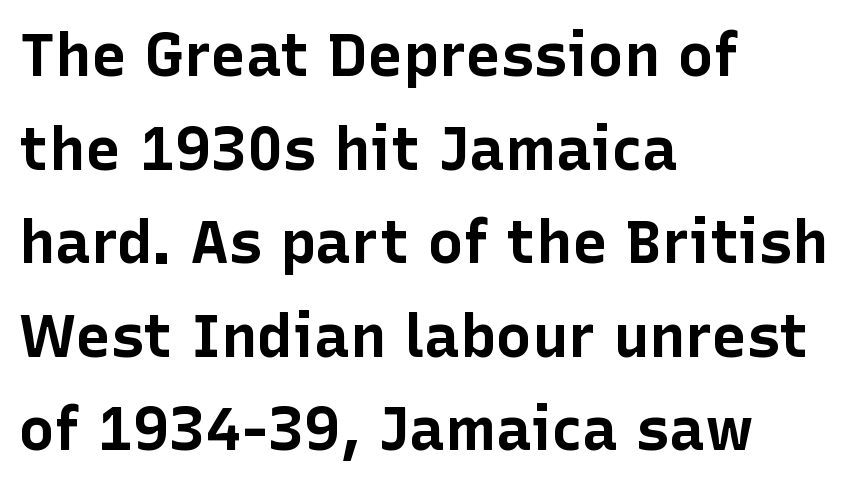
Q: Is the text bold? A: Yes.
Q: Is the text italic (slanted)? A: No, it is upright.
Q: Is the typeface a serif or a sans-serif typeface? A: Sans-serif.
Q: Is the text underlined? A: No.
Q: How is the paragraph aligned? A: Left-aligned.
Q: Is the spacing between letters normal or unusually wide? A: Normal.
Q: Is the spacing between lines tight, normal or loose? A: Normal.
Q: Width (condensed, normal, or wide)? A: Normal.
Q: Stroke contrast? A: Low.
Q: x-height? A: Medium.
Q: Monospaced? A: No.
